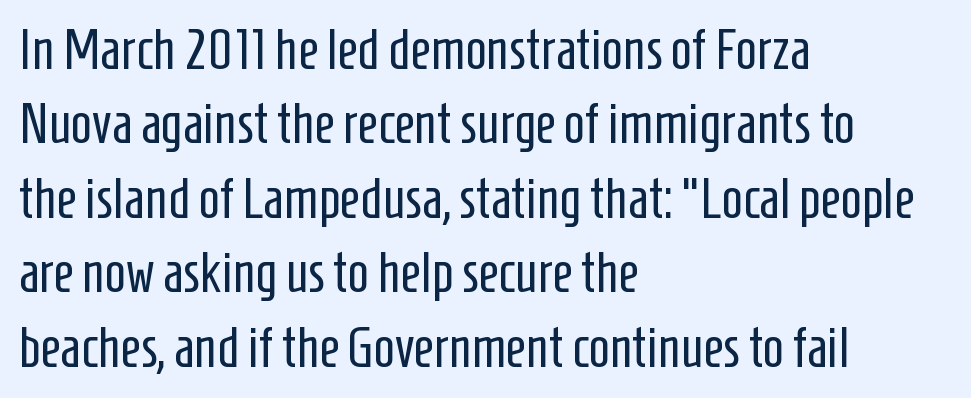
The image shows 56 px regular-weight, condensed sans-serif type, upright; set left-aligned, normal line spacing (1.33x), normal letter spacing, not underlined; low stroke contrast and a medium x-height.
